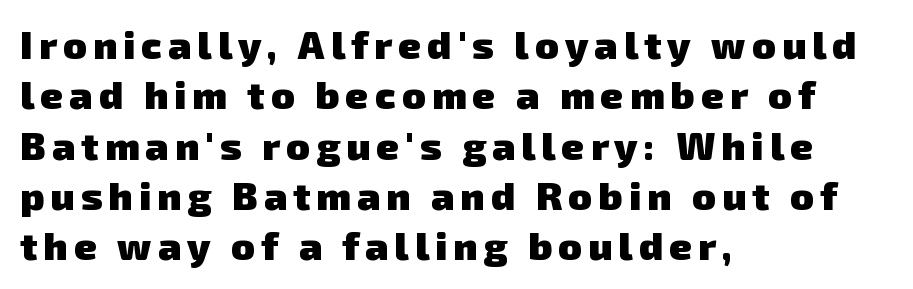
Q: Is the text bold? A: Yes.
Q: Is the typeface a serif or a sans-serif typeface? A: Sans-serif.
Q: Is the text underlined? A: No.
Q: How is the paragraph aligned? A: Left-aligned.
Q: Is the spacing between lines tight, normal or loose? A: Normal.
Q: Width (condensed, normal, or wide)? A: Normal.
Q: Stroke contrast? A: Low.
Q: x-height? A: Medium.
Q: Monospaced? A: No.
